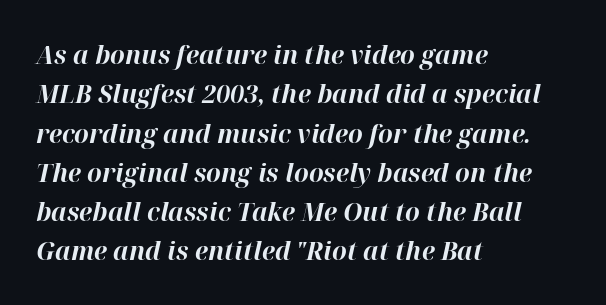
{"italic": "yes", "lean": "right", "slant_degrees": 12, "bold": "yes", "underline": "no", "align": "left", "line_spacing": "normal", "line_spacing_ratio": 1.51, "letter_spacing": "normal", "letter_spacing_em": 0.0, "glyph_px": 26}
